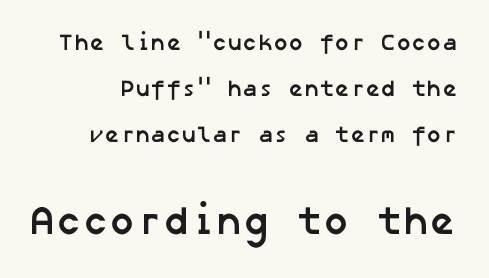
The image shows 40 px semibold sans-serif type; set loose line spacing (2.0x), normal letter spacing, not underlined; the second (bottom) block is 1.74x larger; low stroke contrast and a medium x-height.
